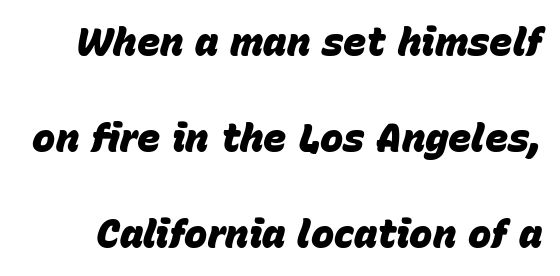
Q: Is the text bold? A: Yes.
Q: Is the text italic (slanted)? A: Yes, it leans right by about 15 degrees.
Q: Is the text underlined? A: No.
Q: Is the spacing between letters normal or unusually wide? A: Normal.
Q: Is the spacing between lines tight, normal or loose? A: Loose.
Q: Width (condensed, normal, or wide)? A: Normal.
Q: Stroke contrast? A: Low.
Q: x-height? A: Large.
Q: Monospaced? A: No.
